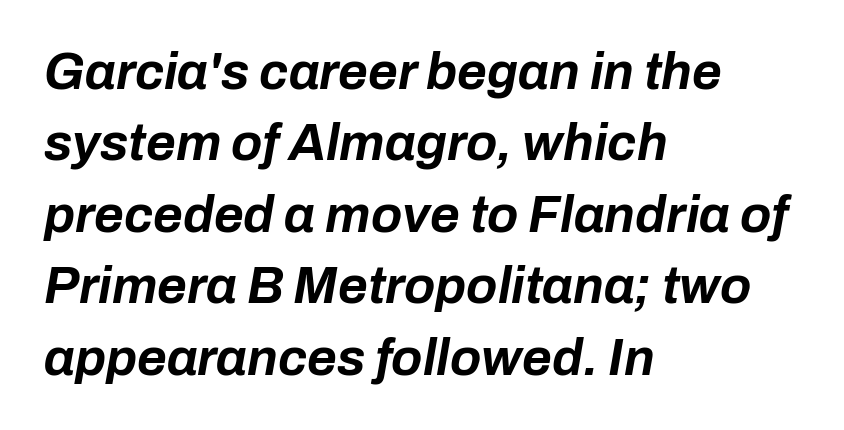
Q: Is the text bold? A: Yes.
Q: Is the text italic (slanted)? A: Yes, it leans right by about 10 degrees.
Q: Is the text underlined? A: No.
Q: How is the paragraph aligned? A: Left-aligned.
Q: Is the spacing between letters normal or unusually wide? A: Normal.
Q: Is the spacing between lines tight, normal or loose? A: Normal.
Q: Width (condensed, normal, or wide)? A: Normal.
Q: Stroke contrast? A: Low.
Q: x-height? A: Medium.
Q: Monospaced? A: No.
